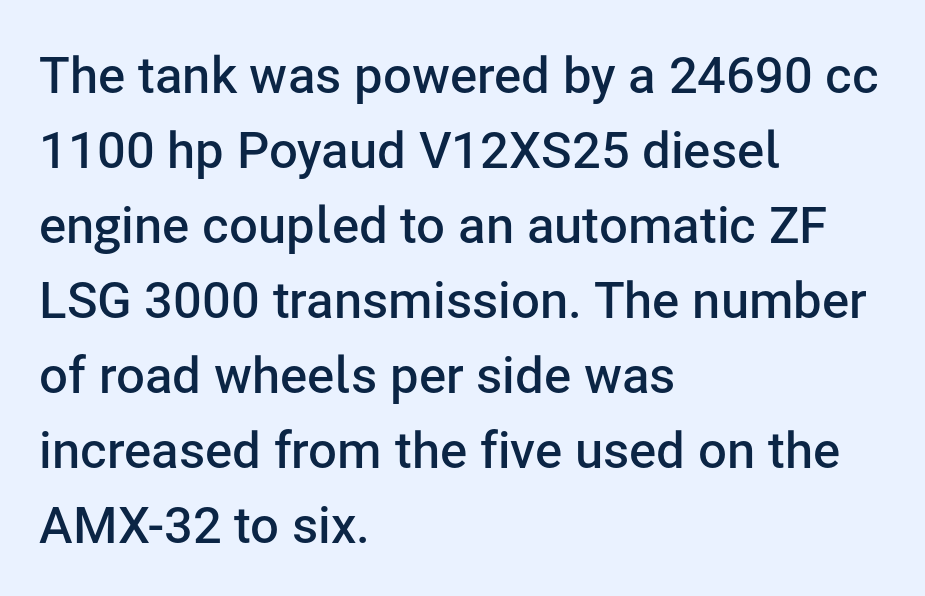
A fair bit of extra ink — the face is semibold, not bold. The passage shown has conventional tracking throughout. These lines are composed in type without serifs. Any mark beneath the type? The region is blank. The lines in this sample share a left origin and differ only in where they stop.
